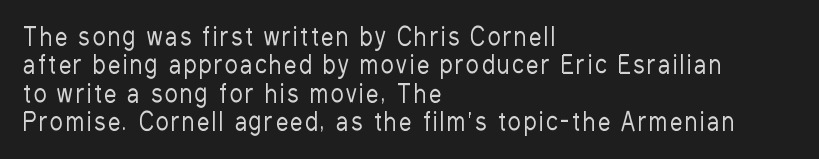
{"italic": "no", "bold": "no", "underline": "no", "align": "left", "line_spacing_ratio": 1.18, "glyph_px": 24}
